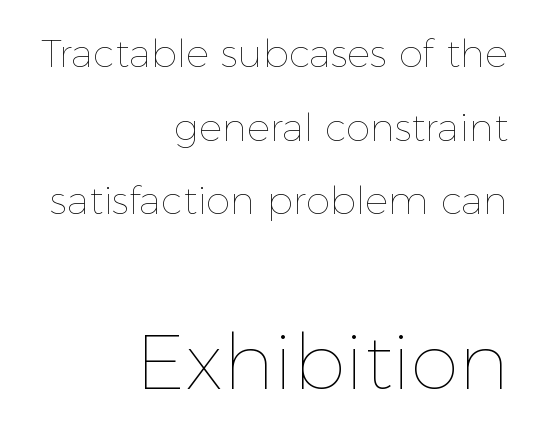
Students, note that the glyphs here touch the page at normal intervals. The passage shown is typed in a proportional face where columns would drift. Nobody drew a line under any word here. The emphasis by scale lands on block number two, below.
